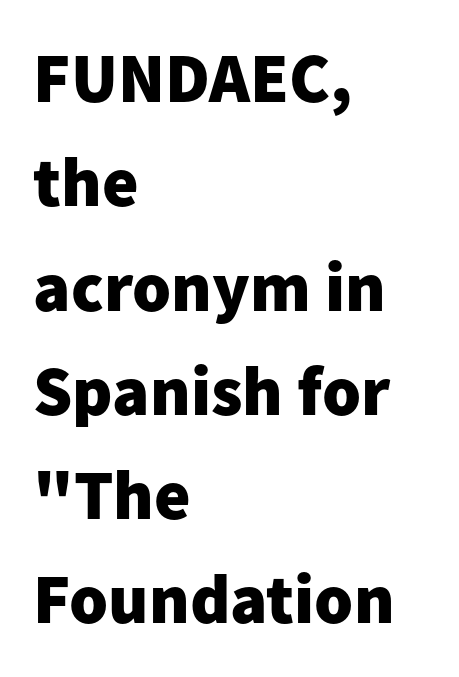
Stroke thickness is high; the sample reads as a true bold. Proportional: the letters do not fall into vertical columns. Each line starts at the same left margin while the right side varies. No word sits above an underline. If you measured baseline to baseline, you'd find a middling distance.
